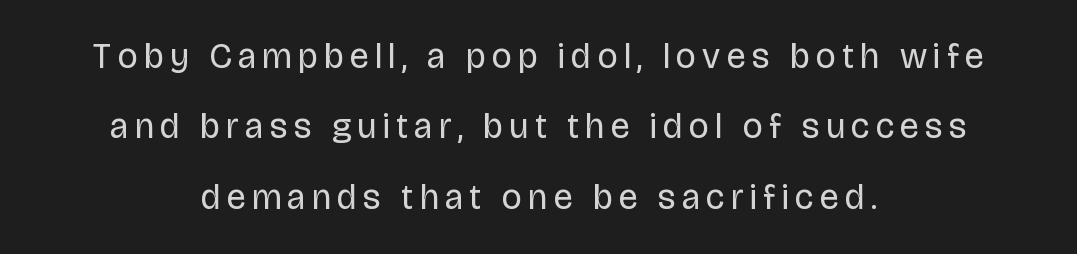
The paragraph has two soft edges and a firm central axis. You could fit nearly another row in the gap between these rows. Think of a printed novel: that variable character pitch is what you see here. This reads as an unemphasized weight, regular at the heaviest. Observe the absence of serifs on each vertical stroke in this sample.
